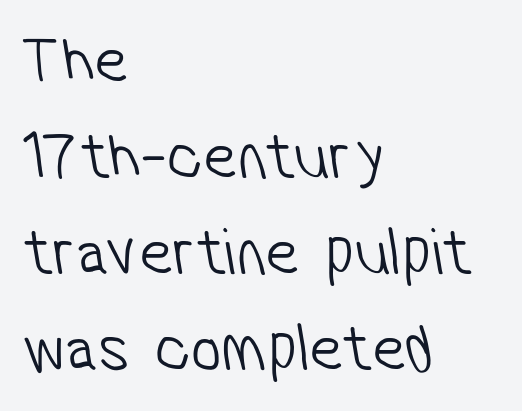
{"serif": "no", "bold": "no", "weight": "light", "width": "condensed", "stroke_contrast": "low", "x_height": "medium", "monospaced": "no", "underline": "no", "align": "left", "line_spacing": "normal", "line_spacing_ratio": 1.41, "letter_spacing": "normal", "letter_spacing_em": 0.0, "glyph_px": 68}
